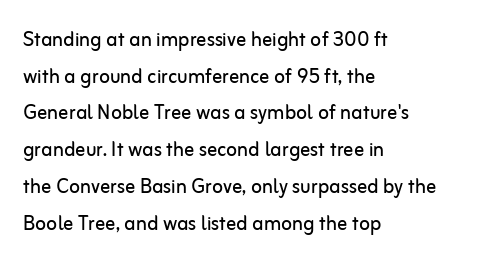
Q: Is the text bold? A: No.
Q: Is the text italic (slanted)? A: No, it is upright.
Q: Is the text underlined? A: No.
Q: How is the paragraph aligned? A: Left-aligned.
Q: Is the spacing between letters normal or unusually wide? A: Normal.
Q: Is the spacing between lines tight, normal or loose? A: Normal.
